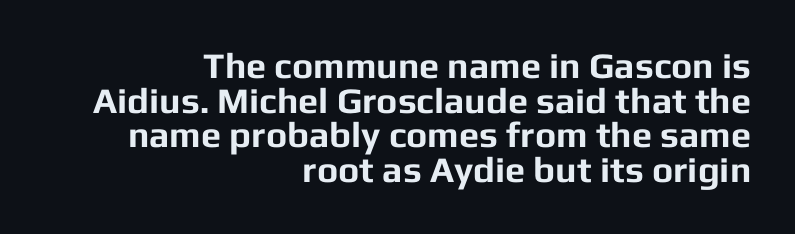
{"serif": "no", "italic": "no", "bold": "yes", "weight": "bold", "width": "normal", "stroke_contrast": "low", "x_height": "medium", "monospaced": "no", "underline": "no", "align": "right", "line_spacing": "tight", "line_spacing_ratio": 0.96, "letter_spacing": "normal", "letter_spacing_em": 0.0, "glyph_px": 36}
